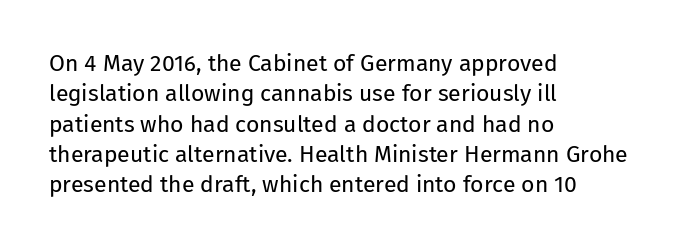
The image shows 23 px text type, upright; set left-aligned, normal line spacing (1.32x), normal letter spacing, not underlined.
